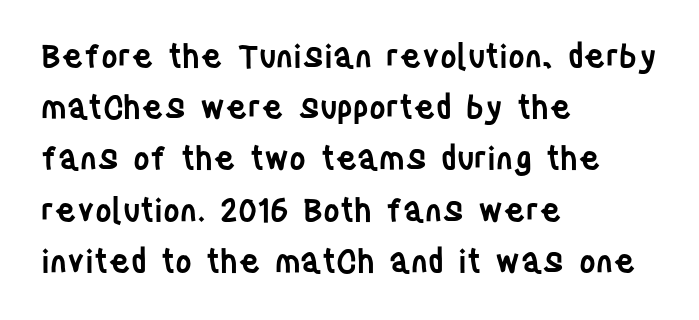
The image shows 32 px semibold, condensed sans-serif type, upright; set left-aligned, normal line spacing (1.6x), normal letter spacing, not underlined; low stroke contrast and a large x-height.
